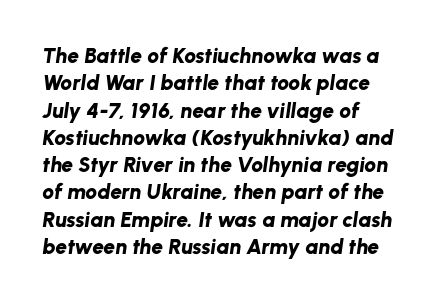
{"italic": "yes", "lean": "right", "slant_degrees": 8, "bold": "yes", "underline": "no", "align": "left", "line_spacing": "normal", "line_spacing_ratio": 1.3, "letter_spacing": "normal", "letter_spacing_em": 0.0, "glyph_px": 21}
